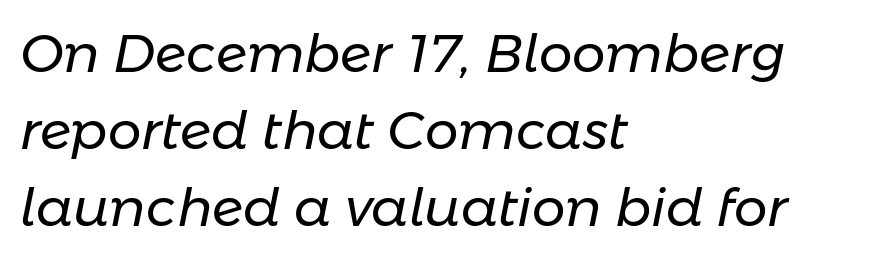
{"italic": "yes", "lean": "right", "slant_degrees": 11, "bold": "no", "weight": "regular", "width": "normal", "stroke_contrast": "low", "x_height": "medium", "monospaced": "no", "underline": "no", "align": "left", "line_spacing": "normal", "line_spacing_ratio": 1.45, "letter_spacing": "normal", "letter_spacing_em": 0.0, "glyph_px": 53}
